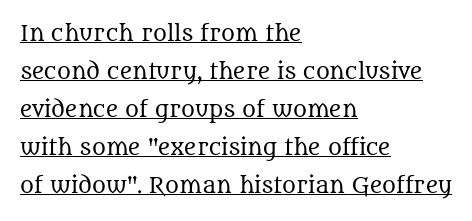
{"italic": "no", "bold": "no", "underline": "yes", "align": "left", "line_spacing_ratio": 1.81, "letter_spacing": "normal", "letter_spacing_em": 0.0, "glyph_px": 21}
